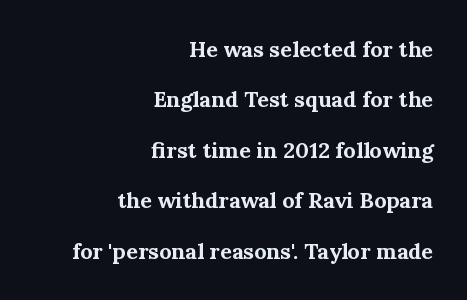
Q: Is the text bold? A: Yes.
Q: Is the text italic (slanted)? A: No, it is upright.
Q: Is the text underlined? A: No.
Q: How is the paragraph aligned? A: Right-aligned.
Q: Is the spacing between letters normal or unusually wide? A: Normal.
Q: Is the spacing between lines tight, normal or loose? A: Loose.
